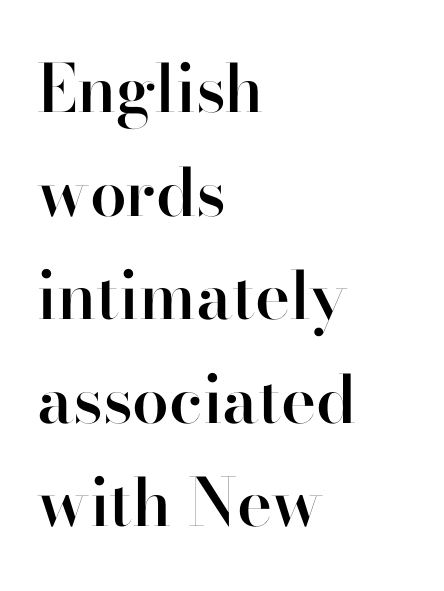
Q: Is the text bold? A: Semi-bold.
Q: Is the text italic (slanted)? A: No, it is upright.
Q: Is the typeface a serif or a sans-serif typeface? A: Sans-serif.
Q: Is the text underlined? A: No.
Q: How is the paragraph aligned? A: Left-aligned.
Q: Is the spacing between letters normal or unusually wide? A: Normal.
Q: Is the spacing between lines tight, normal or loose? A: Normal.
Q: Width (condensed, normal, or wide)? A: Normal.
Q: Stroke contrast? A: High.
Q: x-height? A: Small.
Q: Monospaced? A: No.
